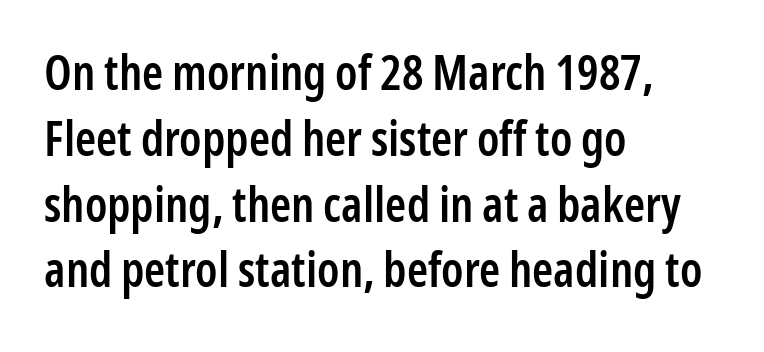
The image shows 48 px semibold, condensed sans-serif type, upright; set left-aligned, normal line spacing (1.37x), normal letter spacing, not underlined; low stroke contrast and a medium x-height.
